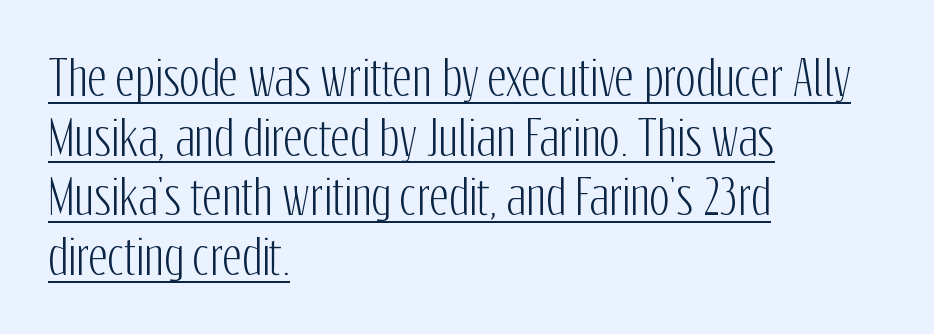
{"serif": "no", "italic": "no", "width": "condensed", "stroke_contrast": "low", "x_height": "medium", "monospaced": "no", "underline": "yes", "align": "left", "line_spacing": "normal", "line_spacing_ratio": 1.27, "letter_spacing": "normal", "letter_spacing_em": 0.0, "glyph_px": 47}
